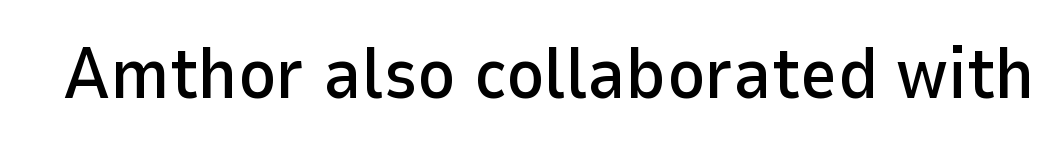
{"serif": "no", "italic": "no", "width": "normal", "stroke_contrast": "low", "x_height": "medium", "monospaced": "no", "underline": "no", "letter_spacing": "normal", "letter_spacing_em": 0.0, "glyph_px": 72}
